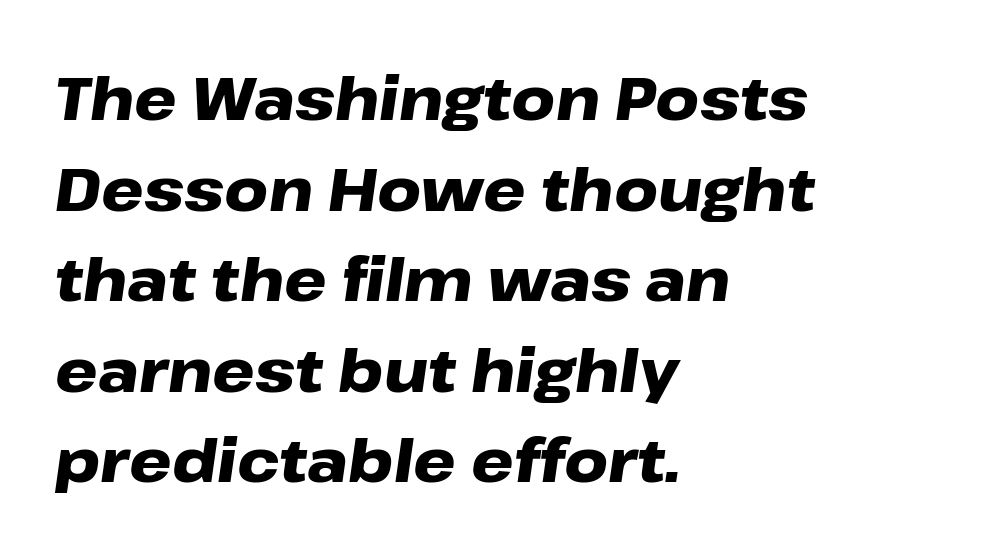
The image shows 60 px heavy, wide type, italic (leaning right); set left-aligned, normal line spacing (1.51x), normal letter spacing, not underlined; low stroke contrast and a medium x-height.
